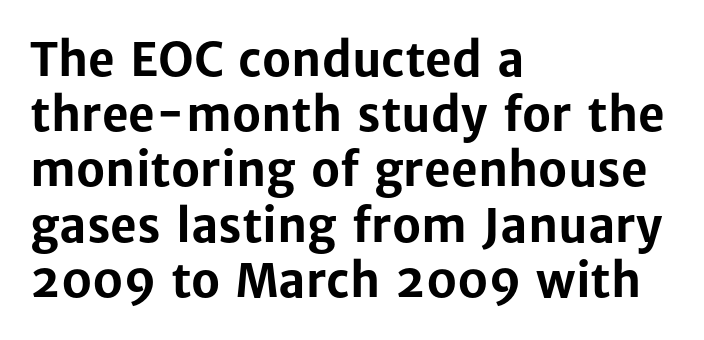
The letters carry no serifs — their stems end cleanly without finishing strokes. Do the characters align in a grid? No, the font is proportional. Glyph-to-glyph distance matches everyday printed text. The area under the type is left untouched. You can tell it's not italic because the verticals are truly vertical.
